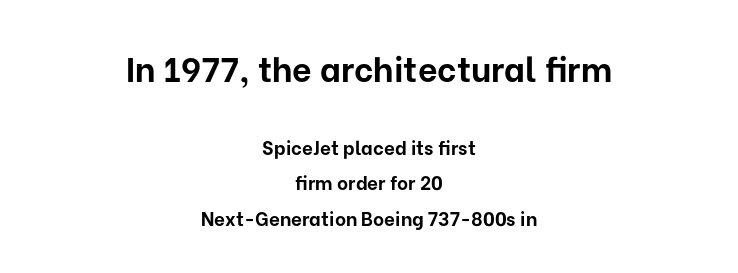
The image shows 34 px bold sans-serif type, upright; set centered, line spacing 1.87x, normal letter spacing, not underlined; the first (top) block is 1.79x larger; low stroke contrast and a medium x-height.
